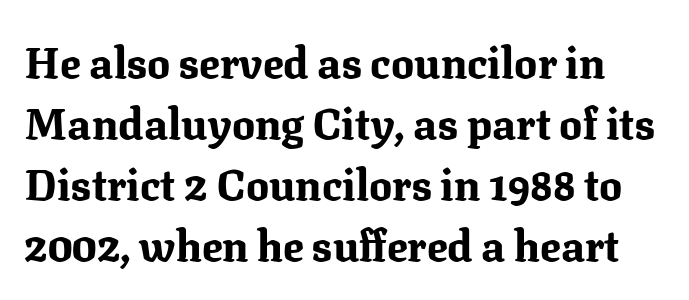
{"serif": "yes", "italic": "no", "bold": "yes", "weight": "bold", "width": "normal", "stroke_contrast": "medium", "x_height": "medium", "monospaced": "no", "underline": "no", "line_spacing": "normal", "line_spacing_ratio": 1.42, "letter_spacing": "normal", "letter_spacing_em": 0.0, "glyph_px": 43}
